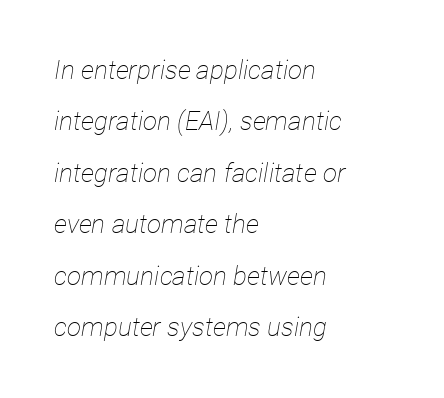
{"italic": "yes", "lean": "right", "slant_degrees": 12, "bold": "no", "underline": "no", "align": "left", "line_spacing": "loose", "line_spacing_ratio": 1.98, "letter_spacing": "normal", "letter_spacing_em": 0.0, "glyph_px": 26}
